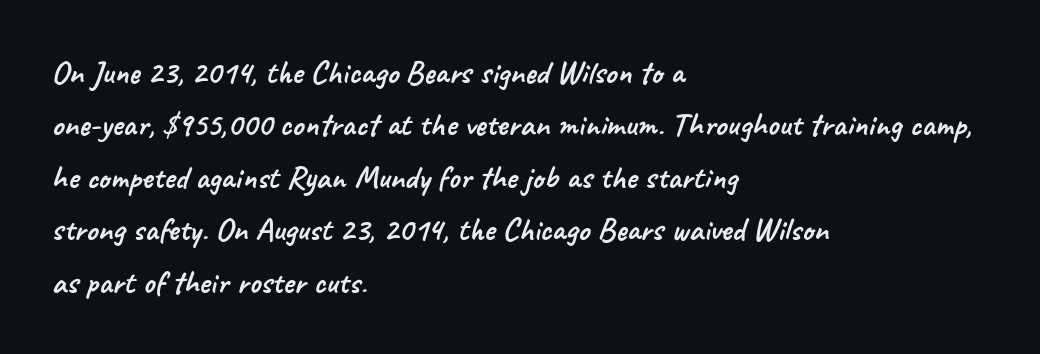
Characters follow at the spacing the type designer built in. Serifs: no, the terminals of the letterforms are clean. Reading down the column, the eye jumps a familiar distance to each next line. Do the characters align in a grid? No, the font is proportional. The passage shown is not underscored anywhere.
